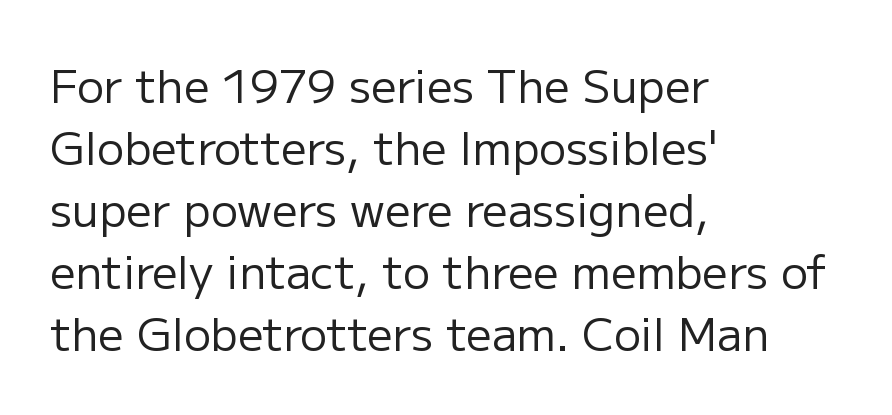
Here the designer chose a conventional face with non-uniform glyph widths. Vertical strokes here are truly vertical. Regular leading. Layout note: lines flush left. Stem width sits at or under what a default text font uses.
